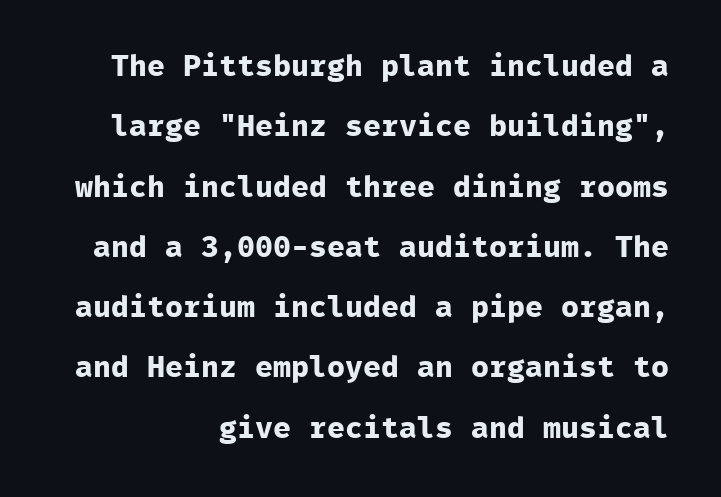
{"serif": "no", "italic": "no", "bold": "yes", "weight": "bold", "width": "normal", "stroke_contrast": "low", "x_height": "medium", "monospaced": "yes", "underline": "no", "line_spacing": "loose", "line_spacing_ratio": 2.01, "letter_spacing": "normal", "letter_spacing_em": 0.0, "glyph_px": 30}
